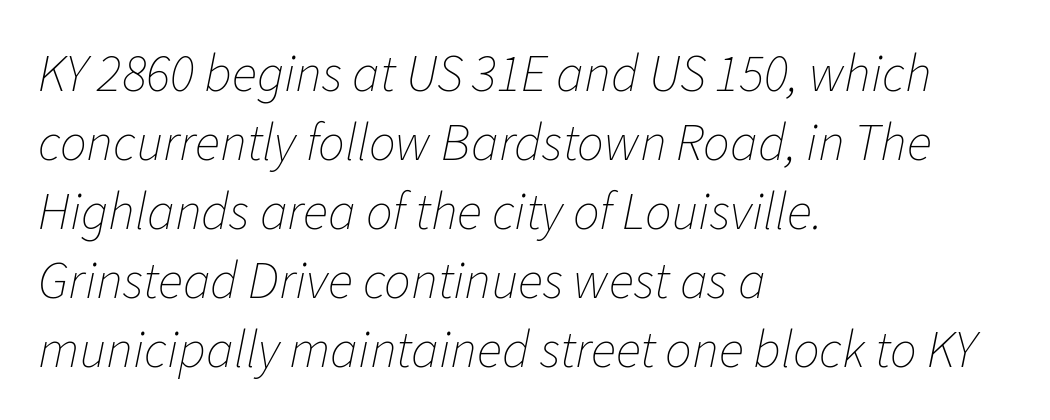
The foot of each line stays bare and open. The font sits on the lighter half of the weight spectrum, regular included. Reading down the block, your eye returns to a fixed left position each line. The rendering applies a slant to the glyphs. The rendering uses natural spacing where letterforms have individual widths. Characters follow at the spacing the type designer built in.
